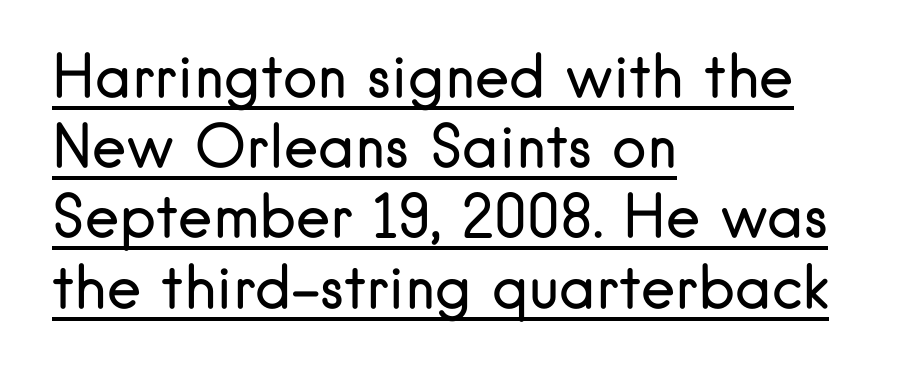
The image shows 58 px regular-weight sans-serif type, upright; set left-aligned, line spacing 1.21x, normal letter spacing, underlined; low stroke contrast and a small x-height.
